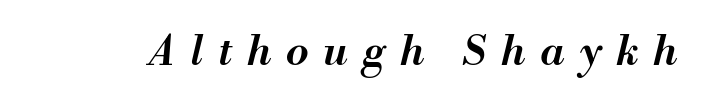
The image shows 41 px semibold type, italic (leaning right); set unusually wide letter spacing (+0.37 em), not underlined; medium stroke contrast and a small x-height.
